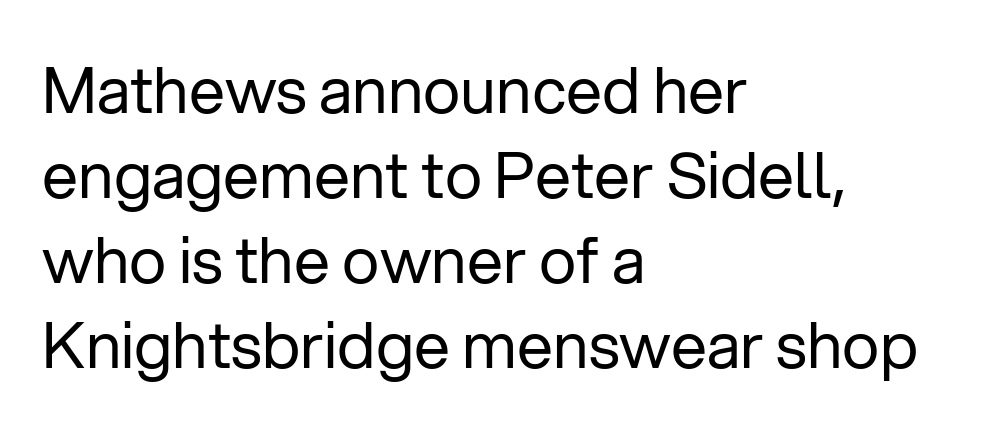
Q: Is the text bold? A: No.
Q: Is the text italic (slanted)? A: No, it is upright.
Q: Is the typeface a serif or a sans-serif typeface? A: Sans-serif.
Q: Is the text underlined? A: No.
Q: How is the paragraph aligned? A: Left-aligned.
Q: Is the spacing between letters normal or unusually wide? A: Normal.
Q: Is the spacing between lines tight, normal or loose? A: Normal.
Q: Width (condensed, normal, or wide)? A: Normal.
Q: Stroke contrast? A: Low.
Q: x-height? A: Medium.
Q: Monospaced? A: No.
